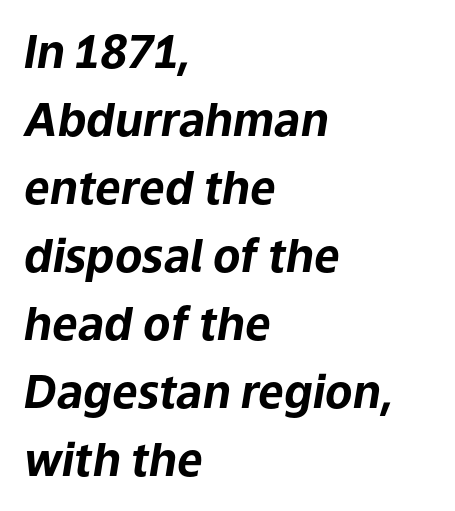
Q: Is the text bold? A: Yes.
Q: Is the text italic (slanted)? A: Yes, it leans right by about 9 degrees.
Q: Is the text underlined? A: No.
Q: How is the paragraph aligned? A: Left-aligned.
Q: Is the spacing between letters normal or unusually wide? A: Normal.
Q: Is the spacing between lines tight, normal or loose? A: Normal.
Q: Width (condensed, normal, or wide)? A: Normal.
Q: Stroke contrast? A: Low.
Q: x-height? A: Medium.
Q: Monospaced? A: No.
